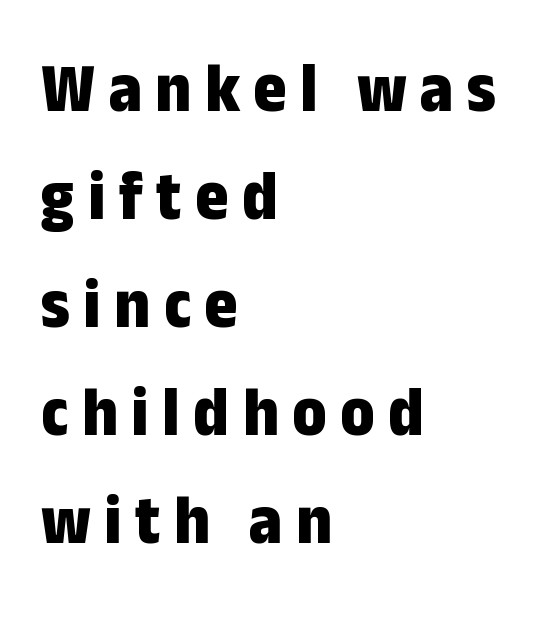
{"serif": "no", "italic": "no", "bold": "yes", "weight": "bold", "width": "condensed", "stroke_contrast": "low", "x_height": "medium", "monospaced": "no", "underline": "no", "align": "left", "line_spacing": "normal", "line_spacing_ratio": 1.52, "glyph_px": 71}
